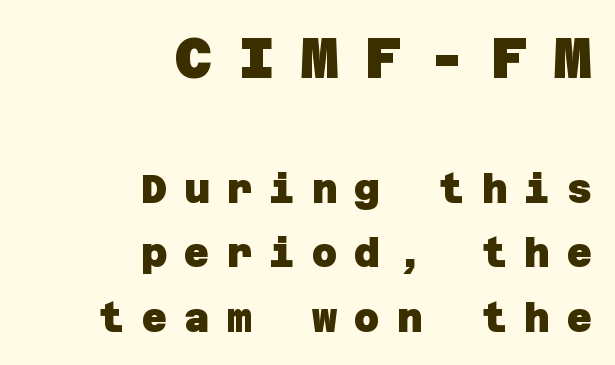
Q: Is the text bold? A: Yes.
Q: Is the typeface a serif or a sans-serif typeface? A: Sans-serif.
Q: Is the text underlined? A: No.
Q: How is the paragraph aligned? A: Right-aligned.
Q: Is the spacing between letters normal or unusually wide? A: Unusually wide.
Q: Is the spacing between lines tight, normal or loose? A: Normal.
Q: Which block of text is set in a larger size, the first (top) or the second (bottom)? A: The first (top) one.
Q: Width (condensed, normal, or wide)? A: Normal.
Q: Stroke contrast? A: Low.
Q: x-height? A: Large.
